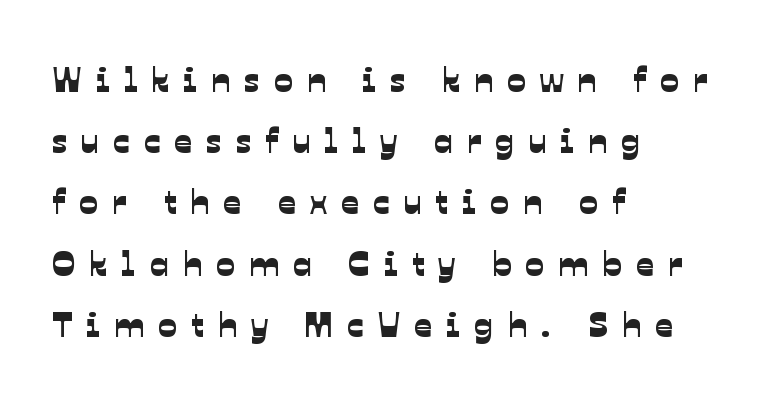
How are the letters spaced? Widely, with obvious added tracking. Are there feet on the stems? There aren't — it's a sans. Left-aligned paragraph, ragged on the right. Each row of text sits above clean, open space. Character widths vary here, with narrow letters taking less room than wide ones.
